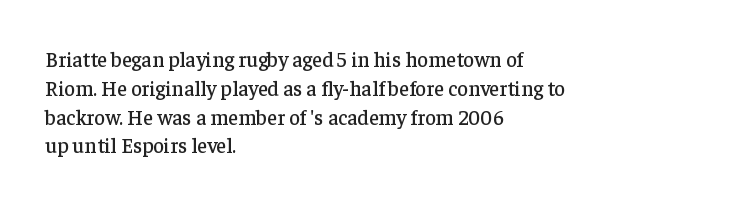
Q: Is the text italic (slanted)? A: No, it is upright.
Q: Is the text underlined? A: No.
Q: How is the paragraph aligned? A: Left-aligned.
Q: Is the spacing between letters normal or unusually wide? A: Normal.
Q: Is the spacing between lines tight, normal or loose? A: Normal.
